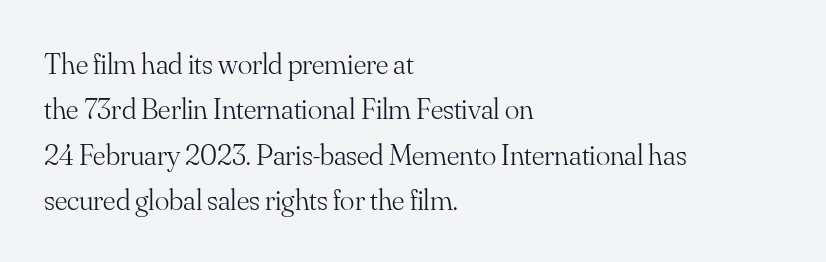
{"serif": "yes", "italic": "no", "bold": "no", "weight": "light", "width": "normal", "stroke_contrast": "medium", "x_height": "small", "monospaced": "no", "underline": "no", "align": "left", "line_spacing": "normal", "line_spacing_ratio": 1.51, "letter_spacing": "normal", "letter_spacing_em": 0.0, "glyph_px": 30}
